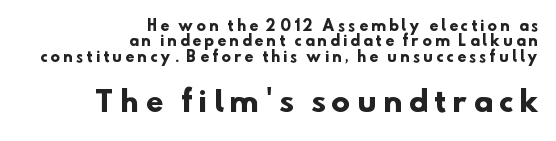
Q: Is the text bold? A: Yes.
Q: Is the typeface a serif or a sans-serif typeface? A: Sans-serif.
Q: Is the text underlined? A: No.
Q: How is the paragraph aligned? A: Right-aligned.
Q: Is the spacing between letters normal or unusually wide? A: Unusually wide.
Q: Is the spacing between lines tight, normal or loose? A: Tight.
Q: Which block of text is set in a larger size, the first (top) or the second (bottom)? A: The second (bottom) one.
Q: Width (condensed, normal, or wide)? A: Normal.
Q: Stroke contrast? A: Low.
Q: x-height? A: Small.
Q: Monospaced? A: No.
